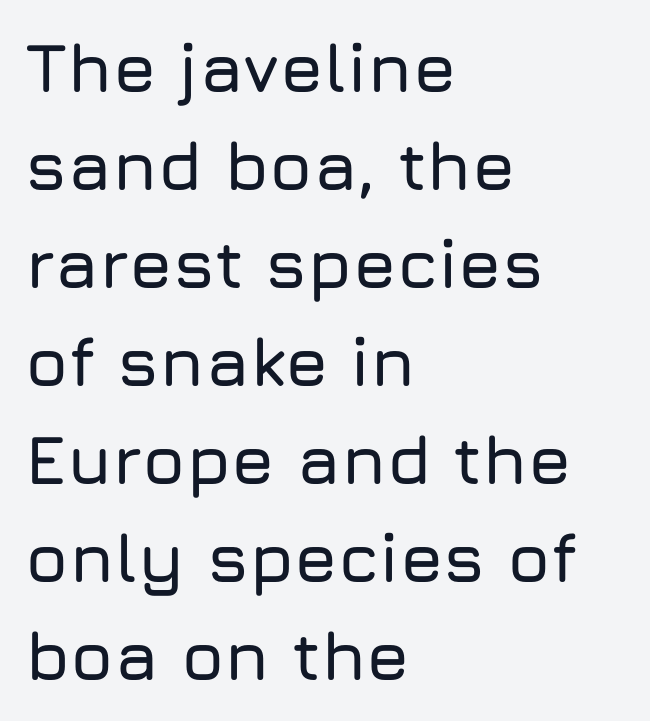
Q: Is the text italic (slanted)? A: No, it is upright.
Q: Is the typeface a serif or a sans-serif typeface? A: Sans-serif.
Q: Is the text underlined? A: No.
Q: How is the paragraph aligned? A: Left-aligned.
Q: Is the spacing between letters normal or unusually wide? A: Normal.
Q: Is the spacing between lines tight, normal or loose? A: Normal.
Q: Width (condensed, normal, or wide)? A: Normal.
Q: Stroke contrast? A: Low.
Q: x-height? A: Medium.
Q: Monospaced? A: No.
